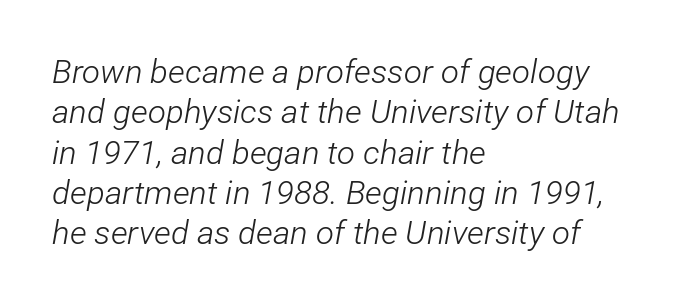
The image shows 33 px light, condensed type, italic (leaning right); set left-aligned, line spacing 1.22x, normal letter spacing, not underlined; low stroke contrast and a medium x-height.
